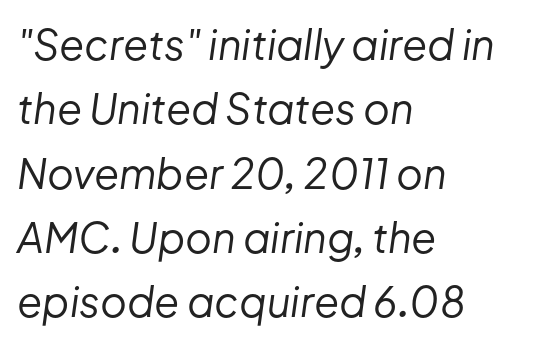
Q: Is the text bold? A: No.
Q: Is the text italic (slanted)? A: Yes, it leans right by about 8 degrees.
Q: Is the text underlined? A: No.
Q: How is the paragraph aligned? A: Left-aligned.
Q: Is the spacing between letters normal or unusually wide? A: Normal.
Q: Is the spacing between lines tight, normal or loose? A: Normal.
Q: Width (condensed, normal, or wide)? A: Normal.
Q: Stroke contrast? A: Low.
Q: x-height? A: Medium.
Q: Monospaced? A: No.
